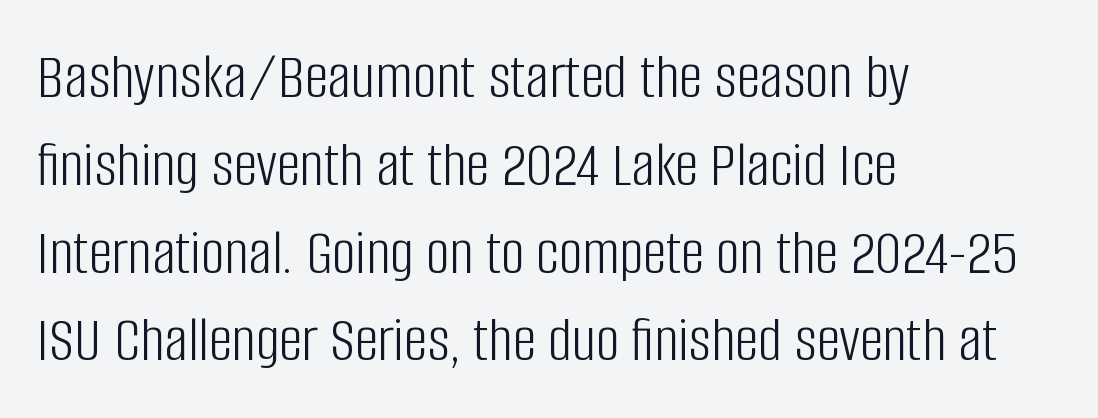
Q: Is the text bold? A: No.
Q: Is the text italic (slanted)? A: No, it is upright.
Q: Is the typeface a serif or a sans-serif typeface? A: Sans-serif.
Q: Is the text underlined? A: No.
Q: How is the paragraph aligned? A: Left-aligned.
Q: Is the spacing between letters normal or unusually wide? A: Normal.
Q: Is the spacing between lines tight, normal or loose? A: Normal.
Q: Width (condensed, normal, or wide)? A: Condensed.
Q: Stroke contrast? A: Low.
Q: x-height? A: Large.
Q: Monospaced? A: No.
